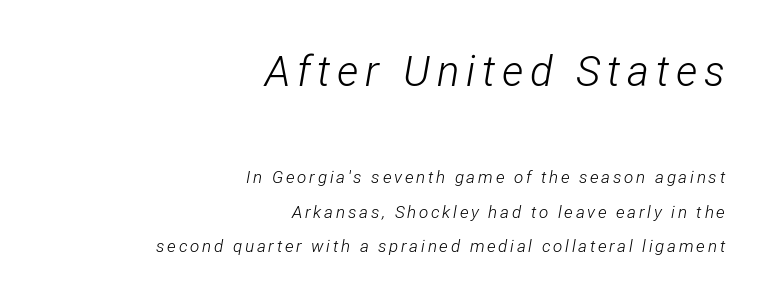
If you measured baseline to baseline, you'd find a long distance. Letters rest on an invisible, unmarked baseline. The block sitting higher on the canvas is the one with enlarged characters. Is the stroke heavy? The answer is a plain regular-or-lighter. Emphasis-style slanted type is in use.
